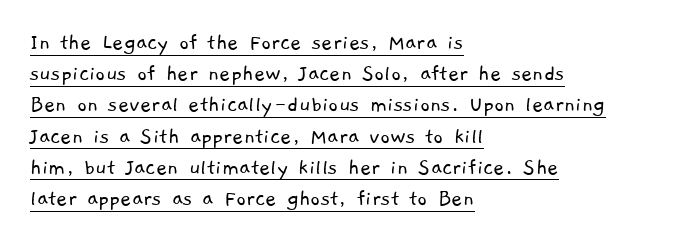
The image shows 24 px text type; set left-aligned, normal line spacing (1.3x), normal letter spacing, underlined.
